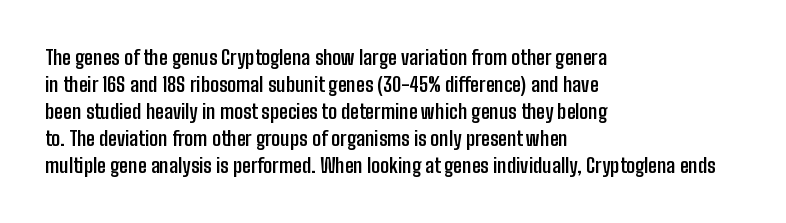
{"italic": "no", "bold": "yes", "underline": "no", "align": "left", "line_spacing": "normal", "line_spacing_ratio": 1.35, "letter_spacing": "normal", "letter_spacing_em": 0.0, "glyph_px": 20}
